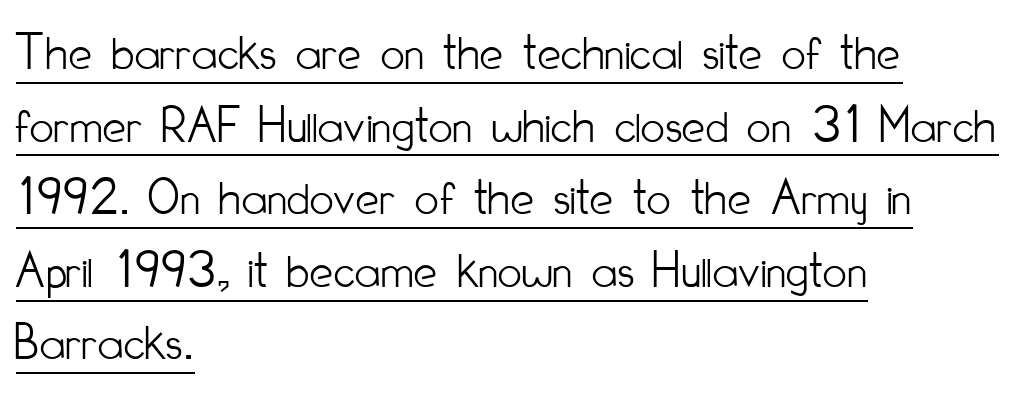
You can tell it's not italic because the verticals are truly vertical. Emphasis is given by a line drawn under the lettering. The rendering uses a moderate line-height, typical for paragraphs. The rendering uses natural spacing where letterforms have individual widths. No chunkiness to these letters — they're not bold. Every row of glyphs begins at an identical x-position on the left.
